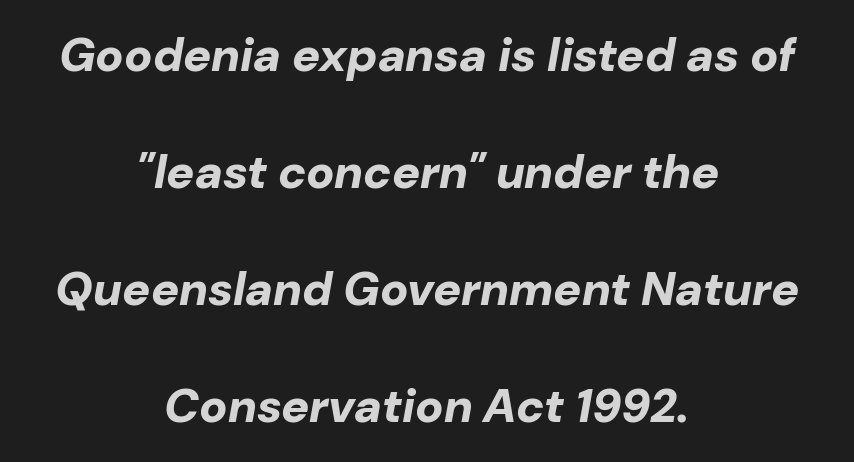
The image shows 47 px bold type, italic (leaning right); set centered, loose line spacing (2.49x), normal letter spacing, not underlined; low stroke contrast and a medium x-height.
